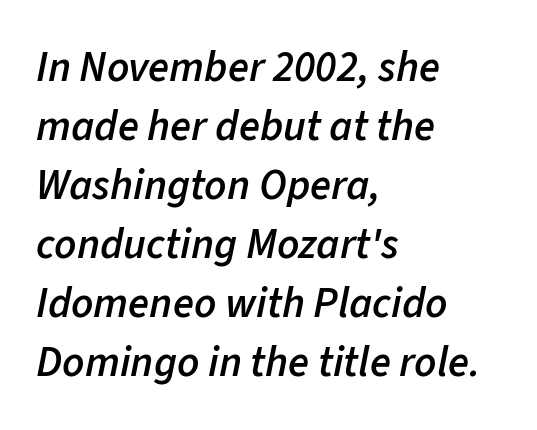
Q: Is the text bold? A: Semi-bold.
Q: Is the text italic (slanted)? A: Yes, it leans right by about 11 degrees.
Q: Is the text underlined? A: No.
Q: How is the paragraph aligned? A: Left-aligned.
Q: Is the spacing between letters normal or unusually wide? A: Normal.
Q: Is the spacing between lines tight, normal or loose? A: Normal.
Q: Width (condensed, normal, or wide)? A: Normal.
Q: Stroke contrast? A: Low.
Q: x-height? A: Medium.
Q: Monospaced? A: No.
